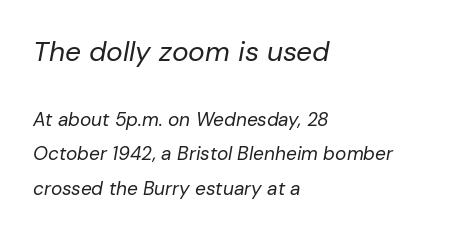
You could not count columns in this text — the font is proportionally spaced. If you drew a line through each stem, it would be angled. Default kerning and tracking; the words read as compact shapes. Think standard paragraph weight, or any step lighter than that. Is the block centered? No — it sits flush against the left margin.
